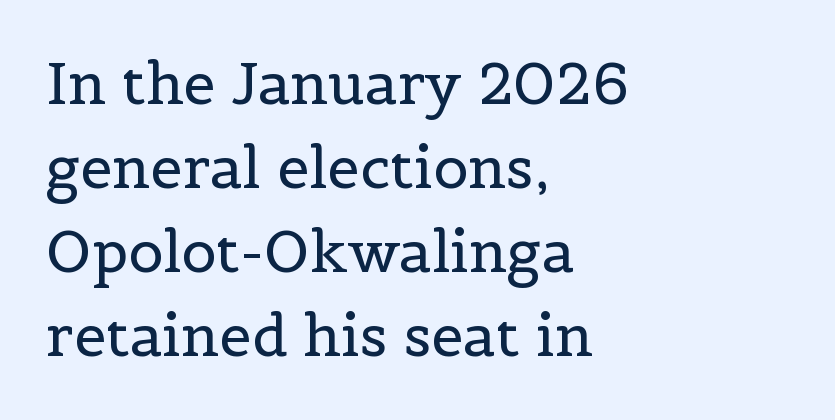
Q: Is the text bold? A: No.
Q: Is the text italic (slanted)? A: No, it is upright.
Q: Is the typeface a serif or a sans-serif typeface? A: Serif.
Q: Is the text underlined? A: No.
Q: How is the paragraph aligned? A: Left-aligned.
Q: Is the spacing between letters normal or unusually wide? A: Normal.
Q: Is the spacing between lines tight, normal or loose? A: Normal.
Q: Width (condensed, normal, or wide)? A: Normal.
Q: x-height? A: Medium.
Q: Monospaced? A: No.
